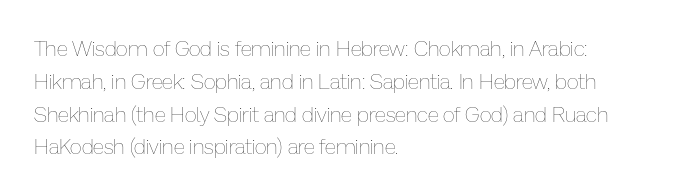
{"italic": "no", "bold": "no", "underline": "no", "align": "left", "line_spacing": "normal", "line_spacing_ratio": 1.56, "letter_spacing": "normal", "letter_spacing_em": 0.0, "glyph_px": 21}
